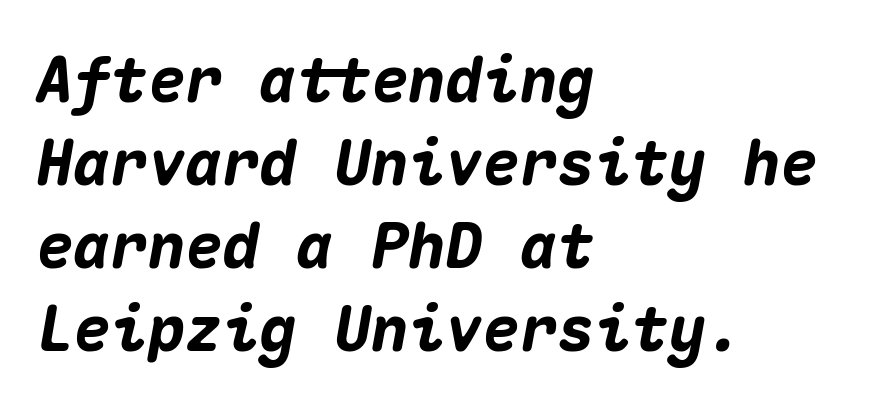
Plain, unruled lines of type. A classic flush-left, rag-right setting is used for this passage. Tall strokes in this sample are angled rather than plumb. A typesetter would call this zero additional tracking. One glance says typical: line gaps are just what's usual. The letters march in equal steps, a hallmark of fixed-pitch type.
